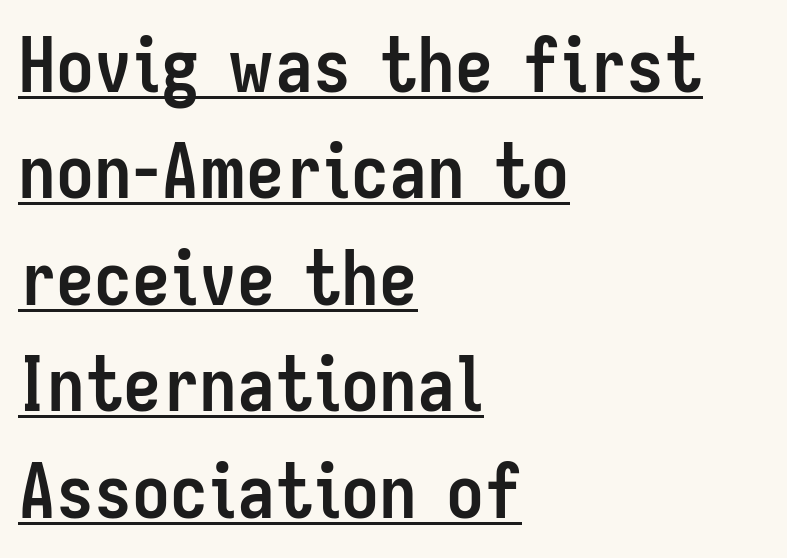
Each letter keeps its own natural width here, so spacing adapts to shape. What kind of face is this? One without serifs — a sans. Style check: upright. This block has exactly the height ordinary leading produces.
